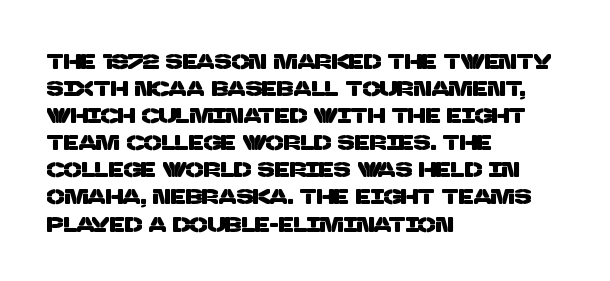
A normal amount of white space separates one row of letters from the next. Compared with typical body copy, the letter spacing here is the same. The space beneath each line is pristine and unruled. The lines in this sample share a left origin and differ only in where they stop.
